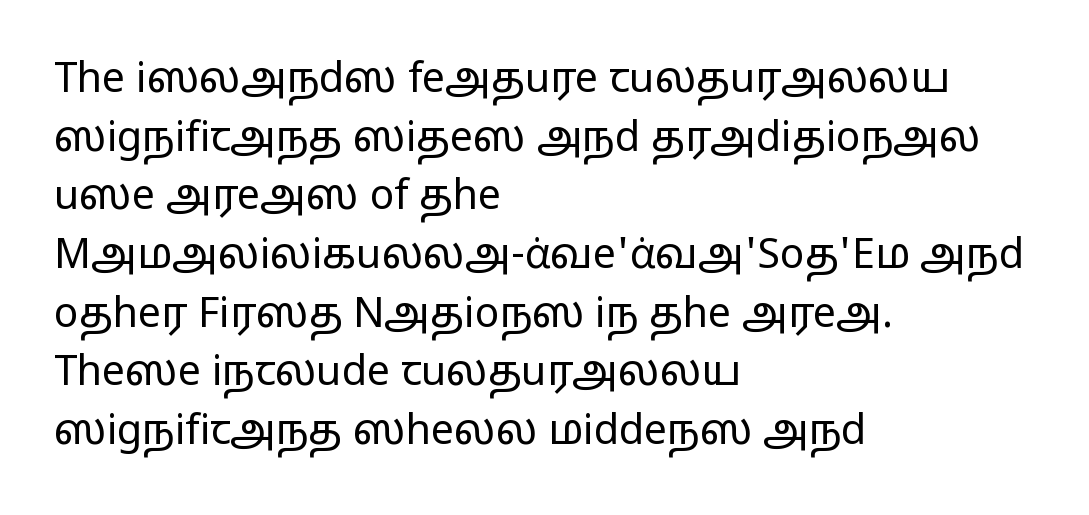
The image shows 41 px regular-weight, wide sans-serif type, upright; set left-aligned, normal line spacing (1.43x), normal letter spacing, not underlined; low stroke contrast and a medium x-height.
